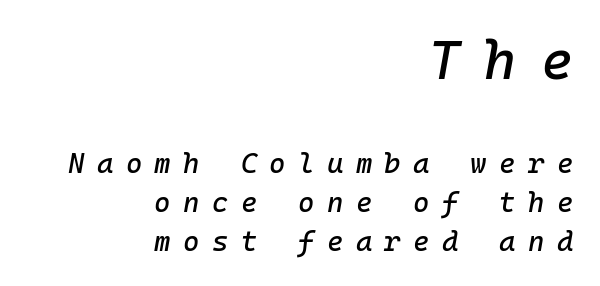
{"italic": "yes", "lean": "right", "slant_degrees": 10, "width": "normal", "stroke_contrast": "low", "x_height": "medium", "monospaced": "yes", "underline": "no", "align": "right", "line_spacing": "normal", "line_spacing_ratio": 1.39, "letter_spacing": "wide", "letter_spacing_em": 0.44, "larger_block": "first", "size_ratio": 1.96, "glyph_px": 55}
